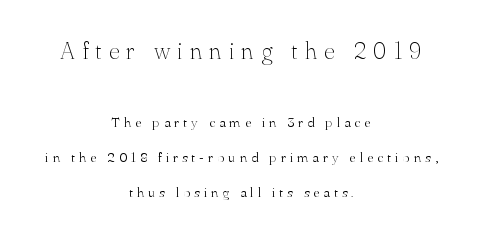
Which margin do the lines hug? Neither — every line sits in the middle. Lines of text with bare space underneath. A typesetter would call this heavily tracked-out type. Stems here are at most as thick as an everyday book face.
